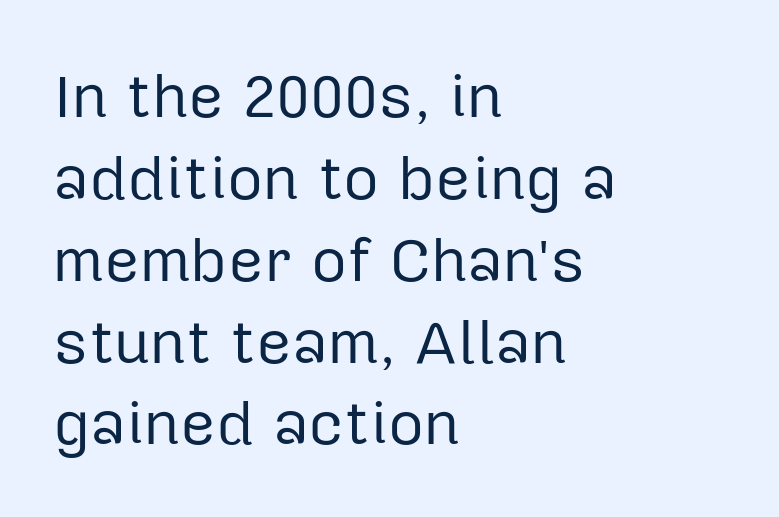
The image shows 62 px regular-weight sans-serif type, upright; set left-aligned, normal line spacing (1.32x), normal letter spacing, not underlined; low stroke contrast and a medium x-height.
